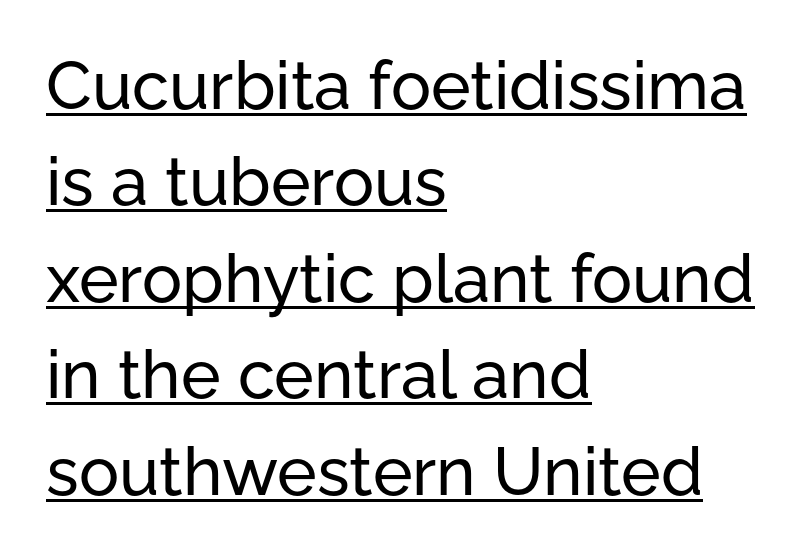
The image shows 67 px sans-serif type, upright; set left-aligned, normal line spacing (1.44x), normal letter spacing, underlined; low stroke contrast and a medium x-height.
